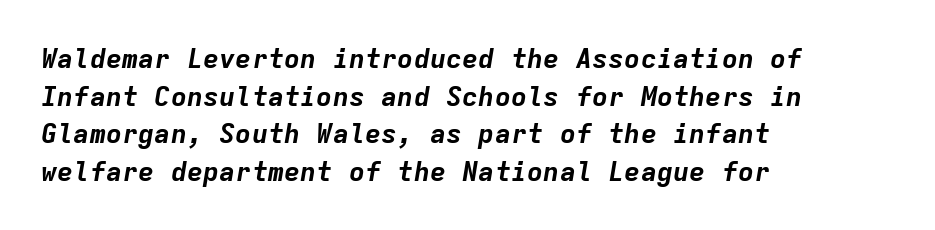
The image shows 27 px bold type, italic (leaning right); set left-aligned, normal line spacing (1.39x), normal letter spacing, not underlined.
